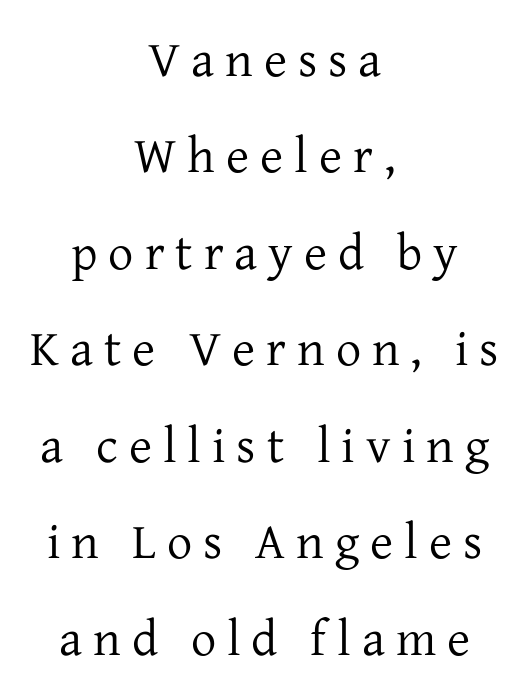
Q: Is the text bold? A: No.
Q: Is the text italic (slanted)? A: No, it is upright.
Q: Is the typeface a serif or a sans-serif typeface? A: Serif.
Q: Is the text underlined? A: No.
Q: How is the paragraph aligned? A: Centered.
Q: Is the spacing between letters normal or unusually wide? A: Unusually wide.
Q: Is the spacing between lines tight, normal or loose? A: Loose.
Q: Width (condensed, normal, or wide)? A: Normal.
Q: Stroke contrast? A: Low.
Q: x-height? A: Medium.
Q: Monospaced? A: No.
